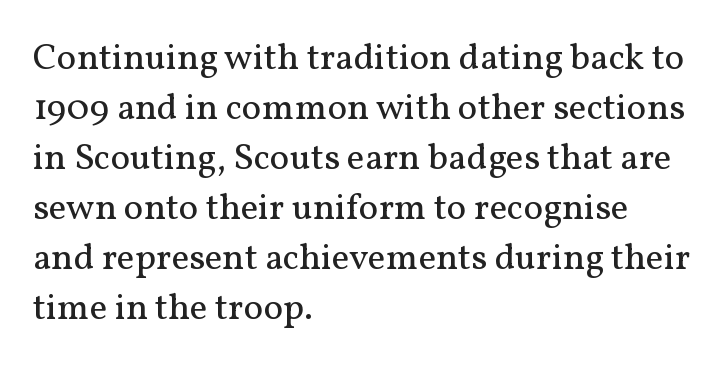
{"serif": "yes", "italic": "no", "bold": "no", "weight": "regular", "width": "normal", "stroke_contrast": "medium", "x_height": "medium", "monospaced": "no", "underline": "no", "align": "left", "line_spacing": "normal", "line_spacing_ratio": 1.35, "letter_spacing": "normal", "letter_spacing_em": 0.0, "glyph_px": 37}
